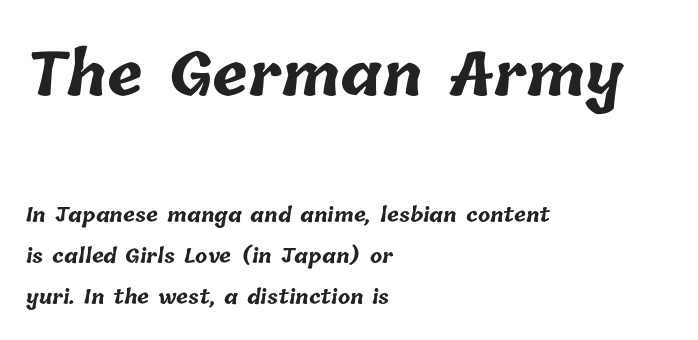
{"bold": "yes", "weight": "bold", "width": "normal", "stroke_contrast": "low", "x_height": "medium", "monospaced": "no", "underline": "no", "align": "left", "line_spacing": "loose", "line_spacing_ratio": 2.06, "letter_spacing": "normal", "letter_spacing_em": 0.0, "larger_block": "first", "size_ratio": 3.0, "glyph_px": 60}
